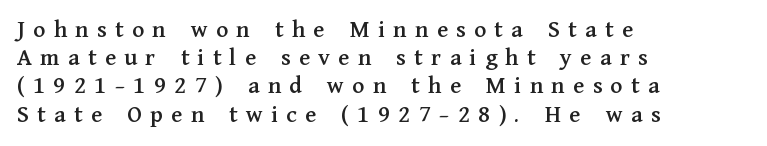
Horizontal bands of white between lines are thin slivers. Does the lettering tilt? It doesn't — this is upright. The rendering anchors every line to the left-hand side. The strip under each line holds only bare page. The type is letterspaced generously, with wide tracking.
